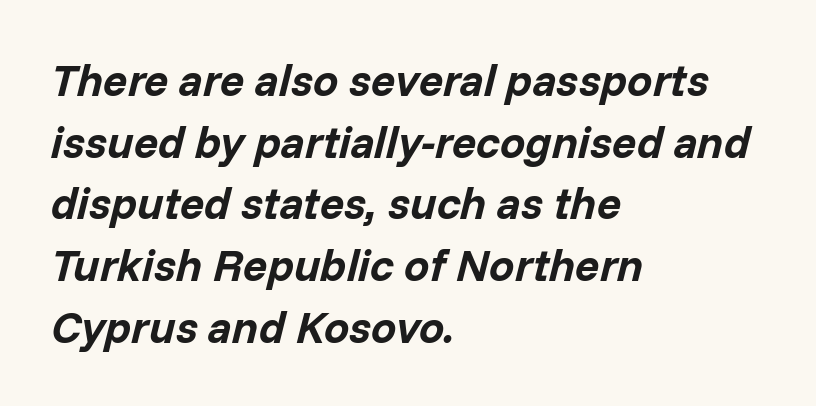
The image shows 45 px bold type, italic (leaning right); set left-aligned, normal line spacing (1.37x), normal letter spacing, not underlined; low stroke contrast and a medium x-height.
